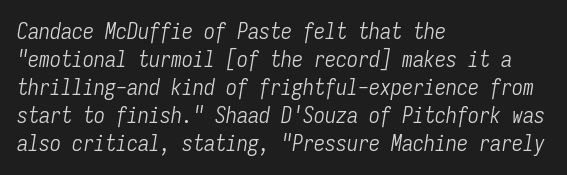
This reads as an unemphasized weight, regular at the heaviest. The gaps between neighbouring characters are ordinary and unremarkable. Regular leading. Each line starts at the same left margin while the right side varies. Emphasis-style slanted type is in use. Clear beneath every line of the passage.
